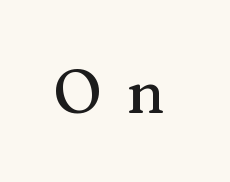
Q: Is the text italic (slanted)? A: No, it is upright.
Q: Is the typeface a serif or a sans-serif typeface? A: Serif.
Q: Is the text underlined? A: No.
Q: Is the spacing between letters normal or unusually wide? A: Unusually wide.
Q: Width (condensed, normal, or wide)? A: Normal.
Q: Stroke contrast? A: Medium.
Q: x-height? A: Medium.
Q: Monospaced? A: No.
